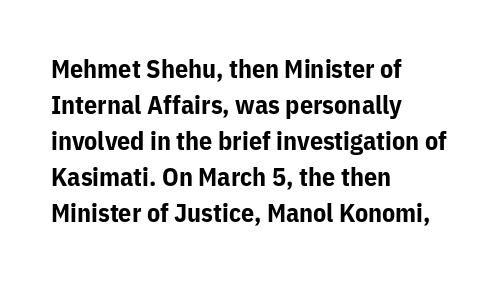
The image shows 26 px bold type, upright; set left-aligned, normal line spacing (1.38x), normal letter spacing, not underlined.
